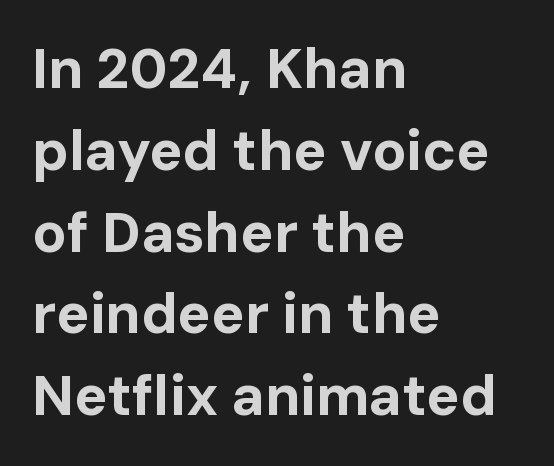
The image shows 56 px bold sans-serif type, upright; set left-aligned, normal line spacing (1.46x), normal letter spacing, not underlined; low stroke contrast and a medium x-height.
